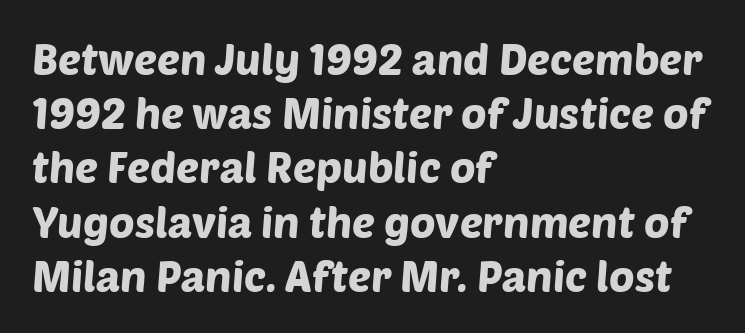
Leading: standard. Between one letter and the next there's only the usual sliver of space. Descender tails drop into unmarked territory. The rendering uses natural spacing where letterforms have individual widths.
